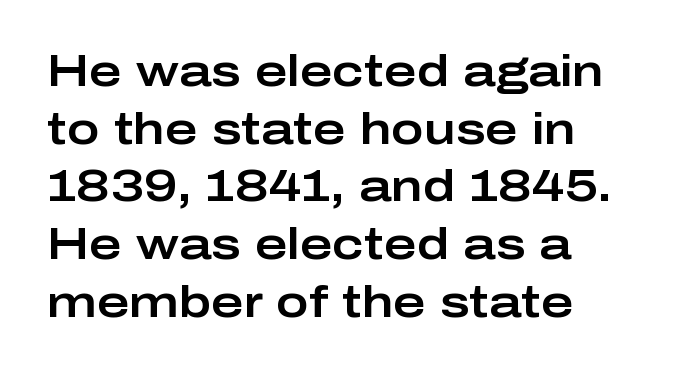
Q: Is the text italic (slanted)? A: No, it is upright.
Q: Is the typeface a serif or a sans-serif typeface? A: Sans-serif.
Q: Is the text underlined? A: No.
Q: How is the paragraph aligned? A: Left-aligned.
Q: Is the spacing between letters normal or unusually wide? A: Normal.
Q: Is the spacing between lines tight, normal or loose? A: Normal.
Q: Width (condensed, normal, or wide)? A: Wide.
Q: Stroke contrast? A: Low.
Q: x-height? A: Medium.
Q: Monospaced? A: No.
